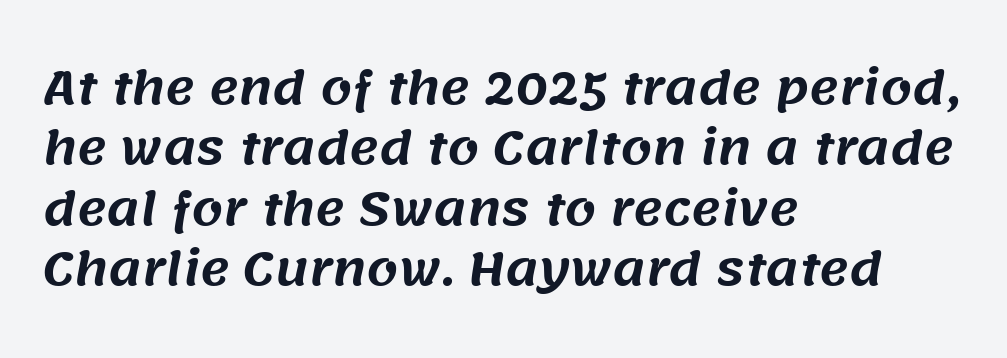
The image shows 45 px sans-serif type; set left-aligned, normal line spacing (1.34x), normal letter spacing, not underlined; medium stroke contrast and a large x-height.
